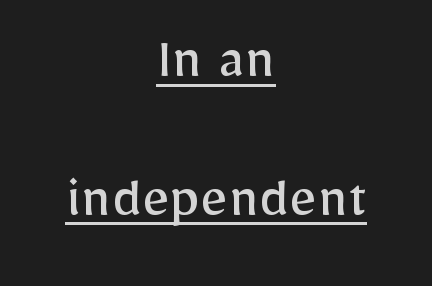
{"serif": "no", "italic": "no", "bold": "no", "weight": "regular", "width": "normal", "stroke_contrast": "low", "x_height": "medium", "monospaced": "no", "underline": "yes", "align": "center", "line_spacing": "loose", "line_spacing_ratio": 2.31, "letter_spacing": "normal", "letter_spacing_em": 0.0, "glyph_px": 60}
